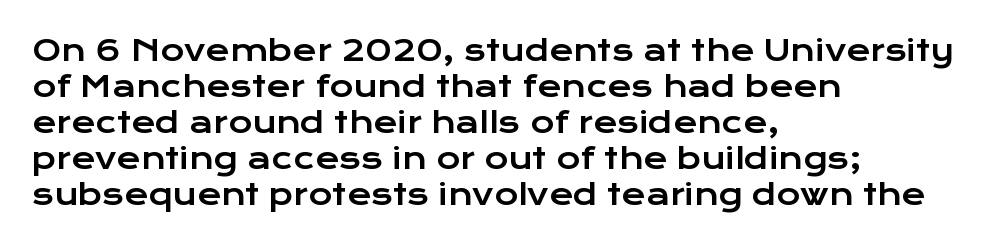
The characters display no serif detailing; their extremities are plain. Varying glyph widths throughout — classic text-font behaviour. The font's upright variant was chosen for this text. Compared with typical body copy, the letter spacing here is the same. A student would call this left alignment; a typographer would say flush left, rag right.
